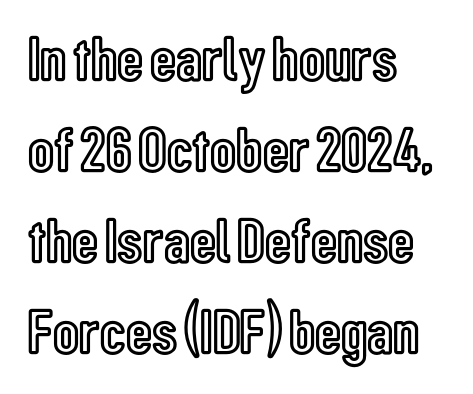
You could call the tracking neutral — neither tight nor loose. Character widths vary here, with narrow letters taking less room than wide ones. Left-aligned paragraph, ragged on the right. This is roman type, the default non-slanted kind. The passage shown is not underscored anywhere.
